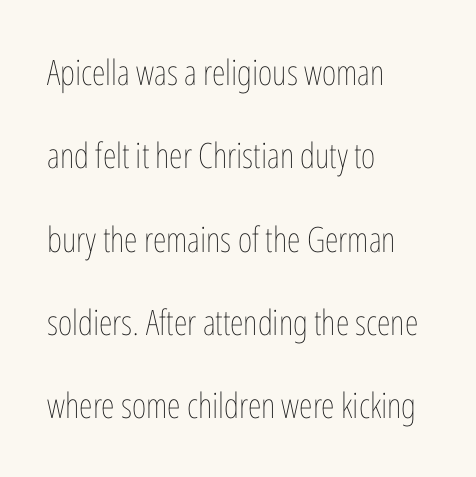
Compared with a centered layout, this one pins lines to the left instead. Vertical stems look standard width or narrower in stroke. No extra tracking has been applied to these lines. Notice the wide empty band between every row — that's loose leading. The specimen omits any rule beneath the text block's lines. Is this a fixed-width face? No — the glyphs have proportional, varying widths.
